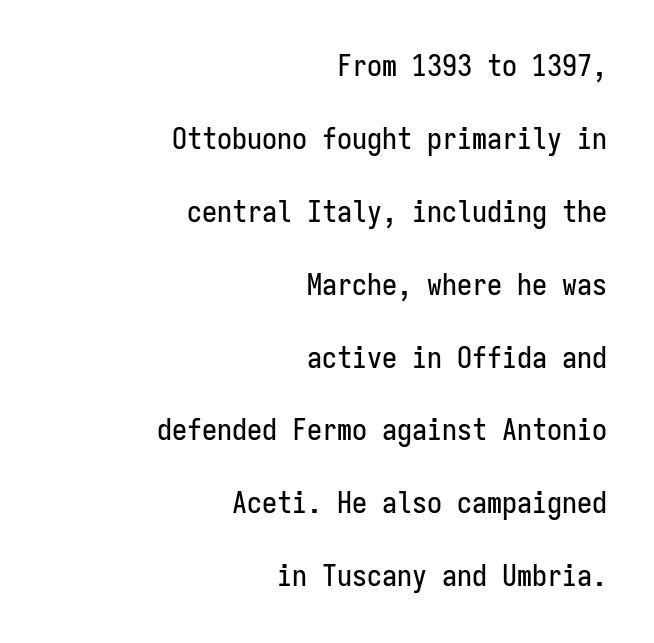
{"serif": "no", "italic": "no", "width": "condensed", "stroke_contrast": "low", "x_height": "medium", "monospaced": "yes", "underline": "no", "align": "right", "line_spacing": "loose", "line_spacing_ratio": 2.43, "letter_spacing": "normal", "letter_spacing_em": 0.0, "glyph_px": 30}
